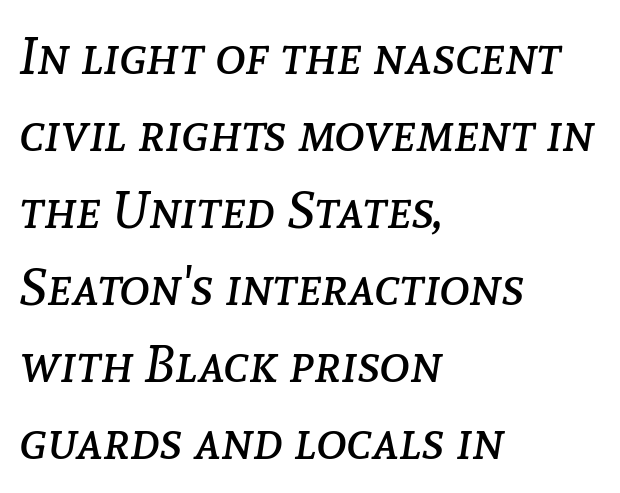
Q: Is the text bold? A: No.
Q: Is the text italic (slanted)? A: Yes, it leans right by about 8 degrees.
Q: Is the text underlined? A: No.
Q: How is the paragraph aligned? A: Left-aligned.
Q: Is the spacing between letters normal or unusually wide? A: Normal.
Q: Is the spacing between lines tight, normal or loose? A: Normal.
Q: Width (condensed, normal, or wide)? A: Normal.
Q: Stroke contrast? A: Low.
Q: x-height? A: Medium.
Q: Monospaced? A: No.
